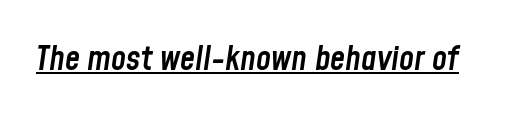
{"italic": "yes", "lean": "right", "slant_degrees": 8, "bold": "semi", "weight": "semibold", "width": "condensed", "stroke_contrast": "low", "x_height": "medium", "monospaced": "no", "underline": "yes", "letter_spacing": "normal", "letter_spacing_em": 0.0, "glyph_px": 34}
